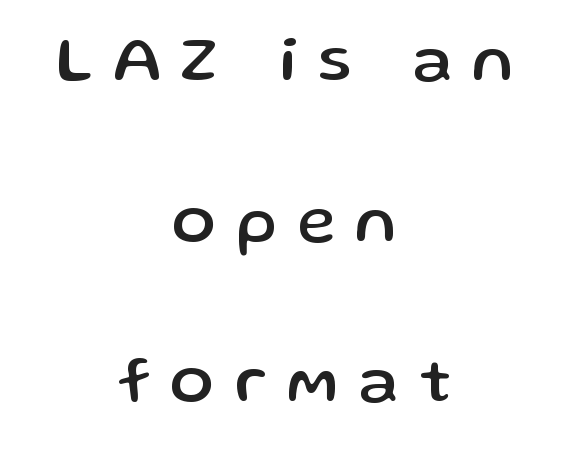
{"serif": "no", "italic": "no", "width": "normal", "stroke_contrast": "low", "x_height": "medium", "monospaced": "no", "underline": "no", "align": "center", "line_spacing": "loose", "line_spacing_ratio": 2.47, "letter_spacing": "wide", "letter_spacing_em": 0.32, "glyph_px": 65}
